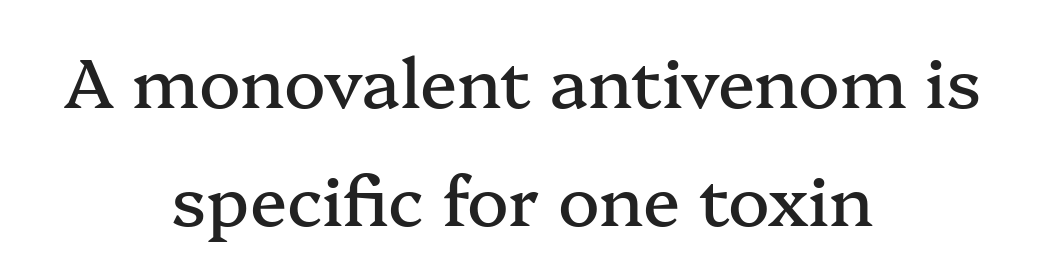
The image shows 69 px serif type, upright; set centered, line spacing 1.71x, normal letter spacing, not underlined; medium stroke contrast and a medium x-height.
